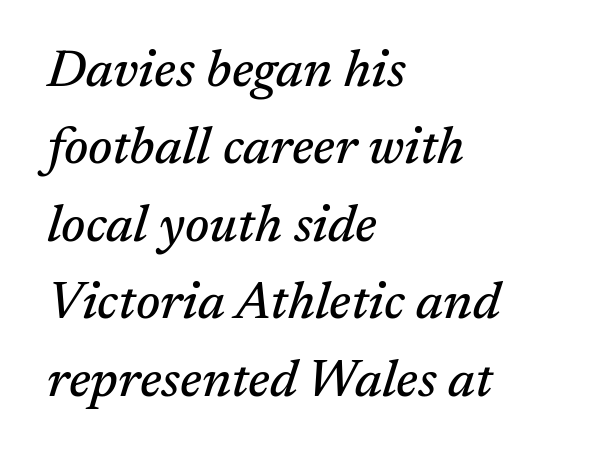
Characters are canted at an angle relative to the baseline's perpendicular. Font category for this specimen: serif. These lines sit exactly where default settings would place them. Letter spacing: default.
